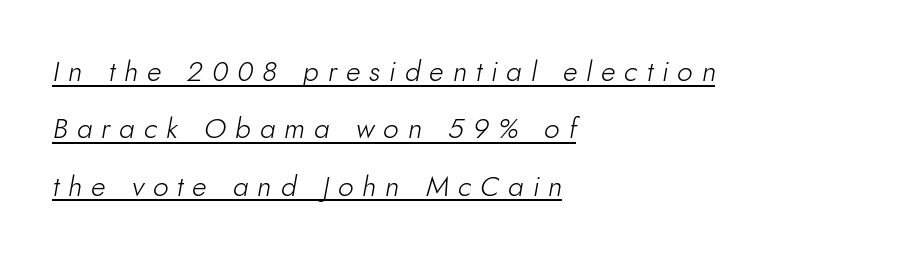
The passage shown is underscored from start to finish. Is this a fixed-width face? No — the glyphs have proportional, varying widths. Glyph-to-glyph distance is far greater than everyday printed text. The block of text is sparse from top to bottom, with ample space between rows.
